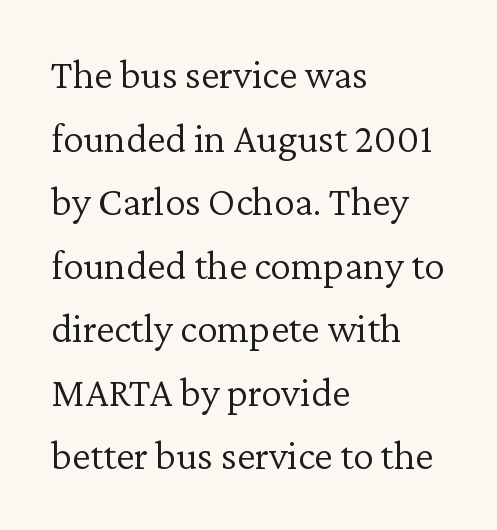
Caption: multi-line text, flush left, ragged right. Stroke terminals: seriffed. The strokes carry an ordinary text weight at most. Here the glyphs are tracked normally, forming tight word shapes.
